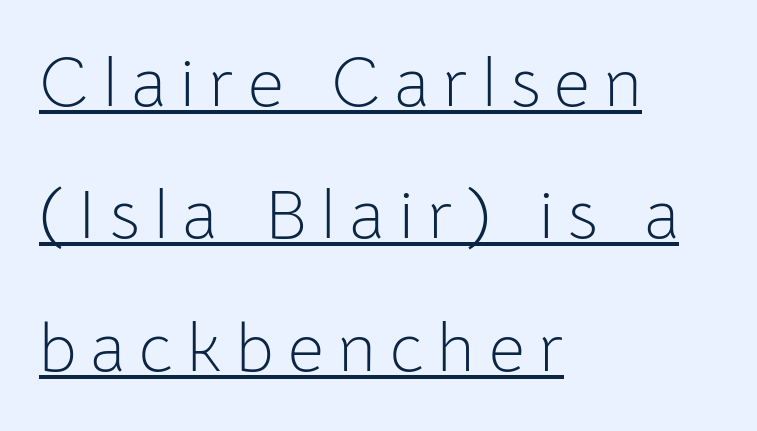
This is underlined copy, the kind a proofreader might mark for attention. Line beginnings align vertically; line endings do not. Quick note: interline space is abundant. This sample uses expanded letter spacing, leaving extra air between glyphs.
